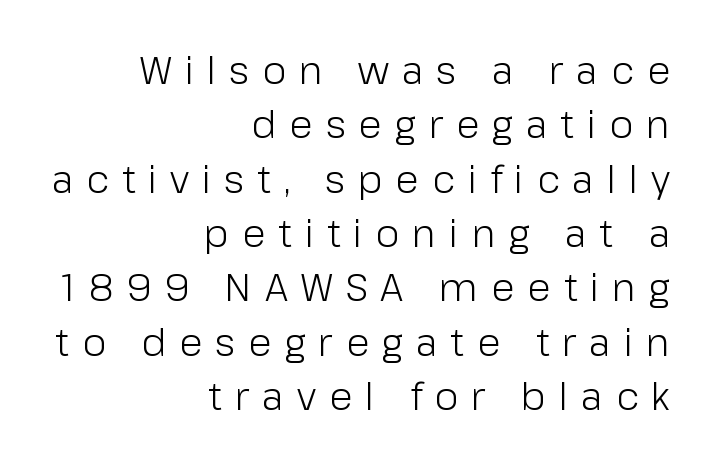
{"serif": "no", "italic": "no", "bold": "no", "weight": "light", "width": "normal", "stroke_contrast": "low", "x_height": "medium", "monospaced": "no", "underline": "no", "align": "right", "line_spacing": "normal", "line_spacing_ratio": 1.43, "letter_spacing": "wide", "letter_spacing_em": 0.34, "glyph_px": 38}
